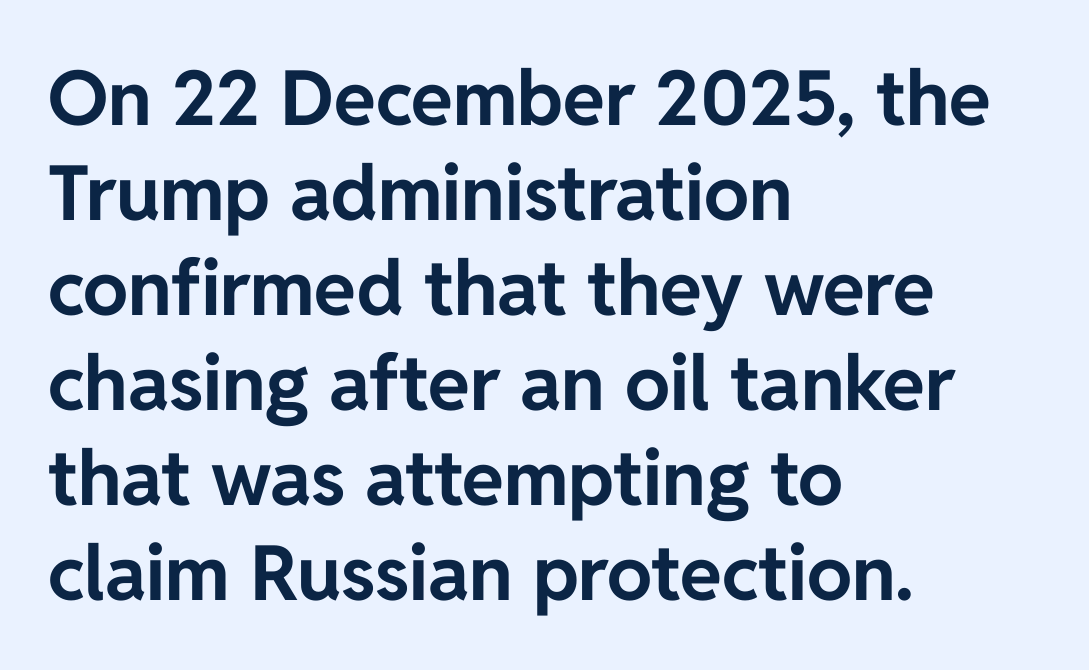
Q: Is the text bold? A: Yes.
Q: Is the text italic (slanted)? A: No, it is upright.
Q: Is the typeface a serif or a sans-serif typeface? A: Sans-serif.
Q: Is the text underlined? A: No.
Q: How is the paragraph aligned? A: Left-aligned.
Q: Is the spacing between letters normal or unusually wide? A: Normal.
Q: Is the spacing between lines tight, normal or loose? A: Normal.
Q: Width (condensed, normal, or wide)? A: Normal.
Q: Stroke contrast? A: Low.
Q: x-height? A: Medium.
Q: Monospaced? A: No.
